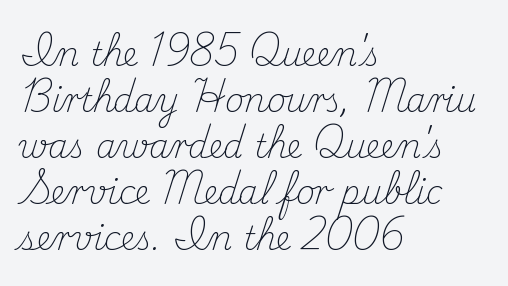
A quiet, ordinary-to-light weight characterises the typeface. The compositor pushed each line to the left boundary. The letters advance in unequal steps, a hallmark of proportional type. Yep, those are serifs on the letters. Interline gaps are of average width in this sample.
